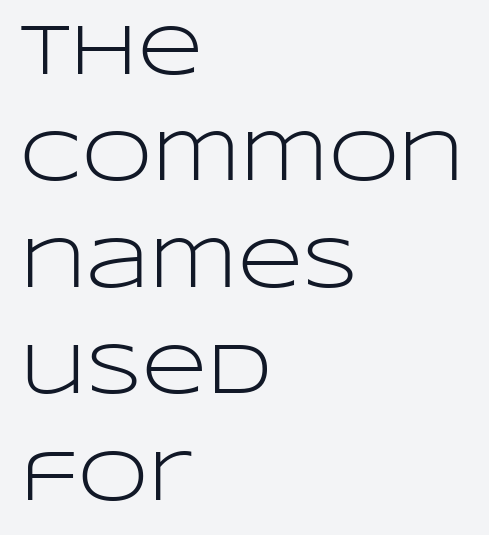
The image shows 71 px light, wide sans-serif type, upright; set left-aligned, normal line spacing (1.5x), normal letter spacing, not underlined; low stroke contrast and a large x-height.
